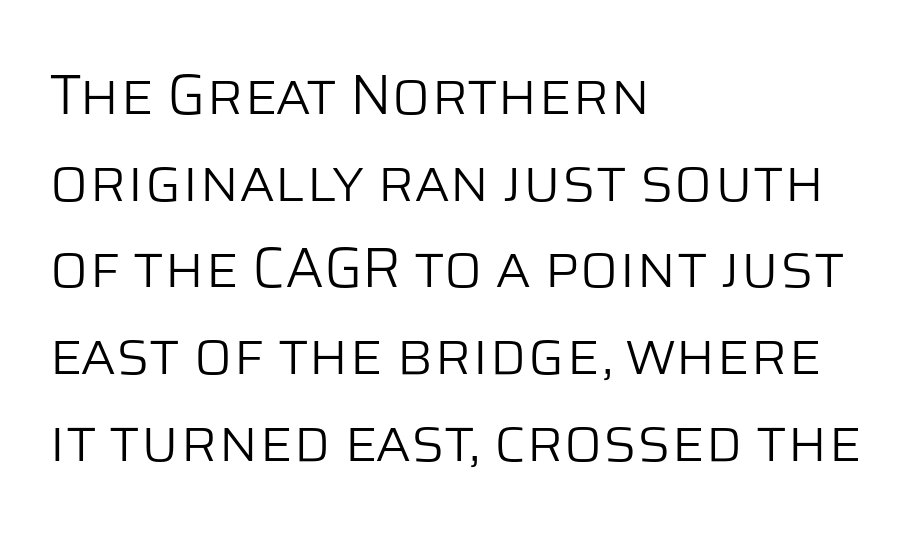
The font is comparable to plain body text, perhaps lighter. You can tell from the bare stems that sans-serif type was used. Underlining? Definitely not there. How are the letters spaced? Ordinarily, with no added tracking.
